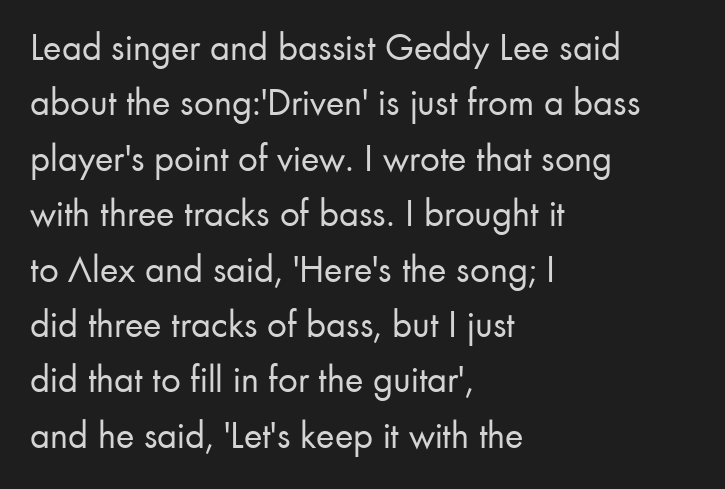
{"serif": "no", "italic": "no", "bold": "no", "weight": "regular", "width": "normal", "stroke_contrast": "low", "x_height": "small", "monospaced": "no", "underline": "no", "align": "left", "line_spacing": "normal", "line_spacing_ratio": 1.42, "letter_spacing": "normal", "letter_spacing_em": 0.0, "glyph_px": 39}
